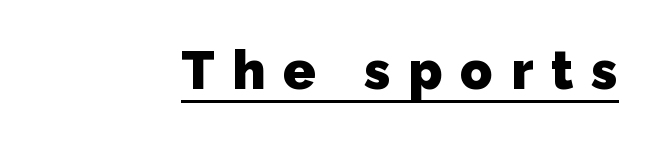
Q: Is the text bold? A: Yes.
Q: Is the typeface a serif or a sans-serif typeface? A: Sans-serif.
Q: Is the text underlined? A: Yes.
Q: Is the spacing between letters normal or unusually wide? A: Unusually wide.
Q: Width (condensed, normal, or wide)? A: Normal.
Q: Stroke contrast? A: Low.
Q: x-height? A: Medium.
Q: Monospaced? A: No.
